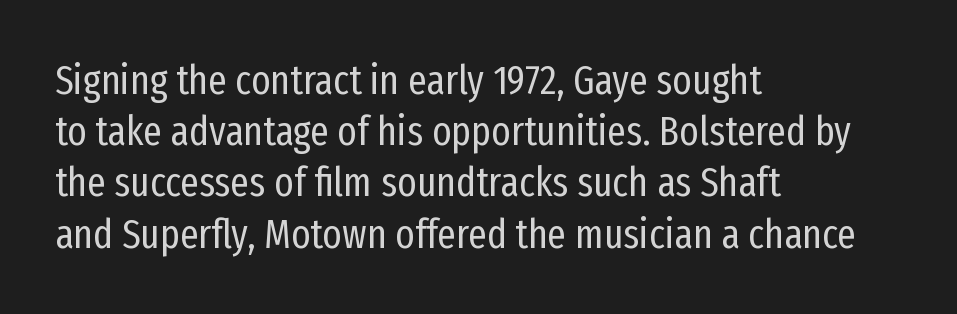
The font's upright variant was chosen for this text. The passage shown is not underscored anywhere. The characters are drawn with everyday or finer stroke widths. Evenly set lines give the paragraph a standard silhouette. All the whitespace from short lines collects on the right.
